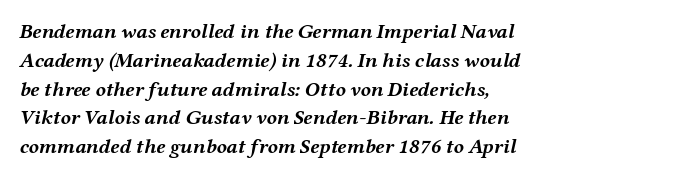
Q: Is the text bold? A: Yes.
Q: Is the text italic (slanted)? A: Yes, it leans right by about 12 degrees.
Q: Is the text underlined? A: No.
Q: How is the paragraph aligned? A: Left-aligned.
Q: Is the spacing between letters normal or unusually wide? A: Normal.
Q: Is the spacing between lines tight, normal or loose? A: Normal.
